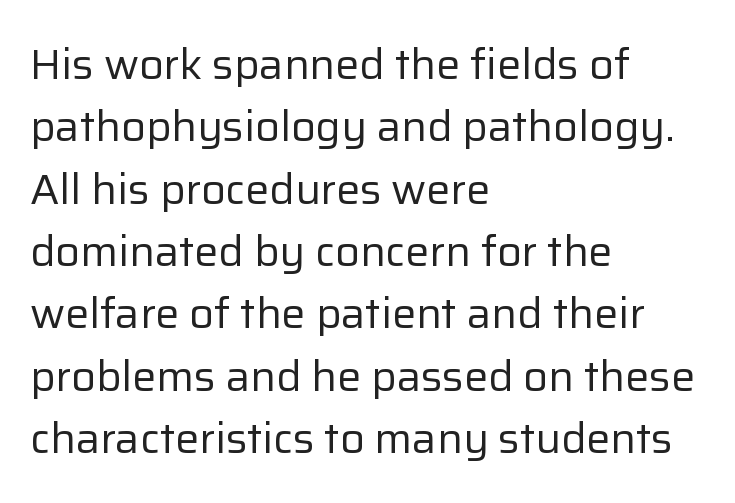
{"serif": "no", "italic": "no", "bold": "no", "weight": "regular", "width": "normal", "stroke_contrast": "low", "x_height": "medium", "monospaced": "no", "underline": "no", "align": "left", "line_spacing": "normal", "line_spacing_ratio": 1.45, "letter_spacing": "normal", "letter_spacing_em": 0.0, "glyph_px": 43}
